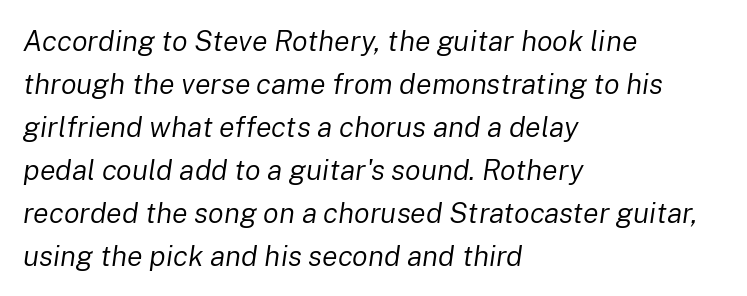
Each line starts at the same left margin while the right side varies. The text carries the slant typical of an italic or oblique font. Regular leading. Note the varied advance widths — an 'i' is clearly narrower than an 'm'. Underline: absent.
